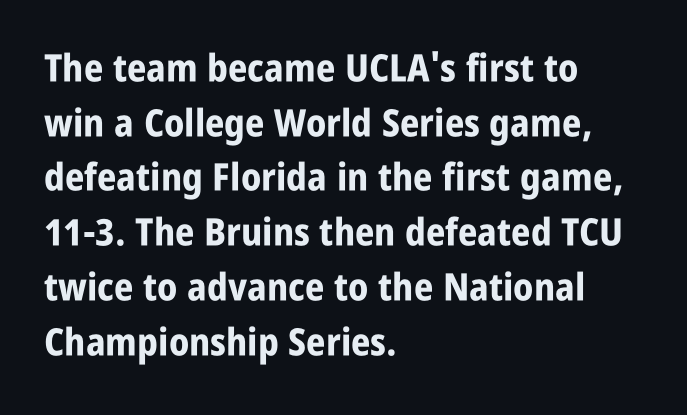
The sample has been set heavy, in full bold. Each line starts at the same left margin while the right side varies. Students, note that the glyphs here touch the page at normal intervals. Unlike italic type, these characters show no tilt at all. These lines are composed in type without serifs. The space beneath each line is pristine and unruled.
